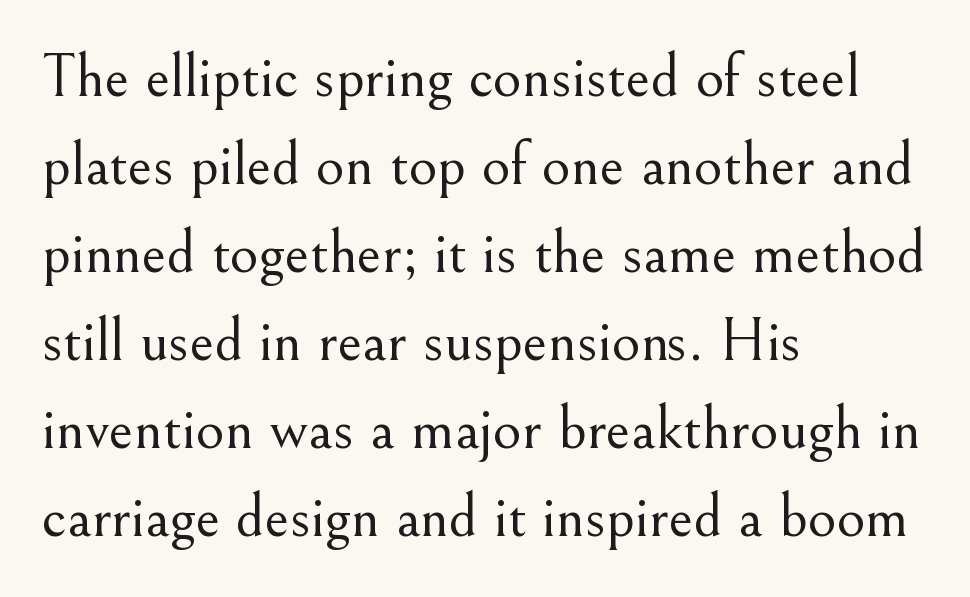
Horizontal alignment here is leftward, the default for most running prose. Does the leading feel generous? No, just average. It's the straight-up-and-down kind of type. Regarding serifs, this sample has them.
